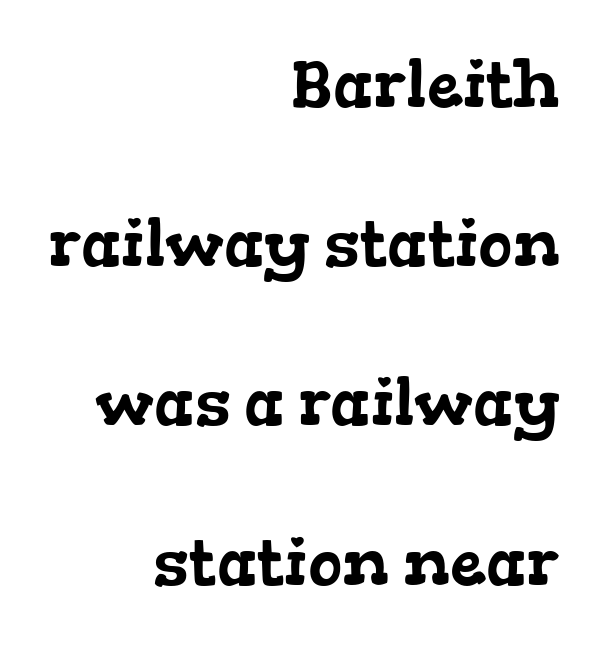
{"serif": "yes", "width": "wide", "stroke_contrast": "low", "x_height": "medium", "monospaced": "no", "underline": "no", "align": "right", "line_spacing": "loose", "line_spacing_ratio": 2.45, "letter_spacing": "normal", "letter_spacing_em": 0.0, "glyph_px": 65}
